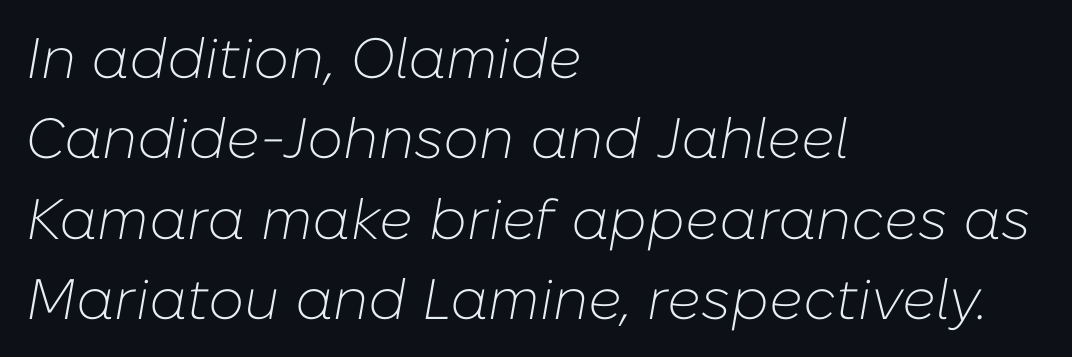
{"italic": "yes", "lean": "right", "slant_degrees": 10, "bold": "no", "weight": "light", "width": "normal", "stroke_contrast": "low", "x_height": "medium", "monospaced": "no", "underline": "no", "align": "left", "line_spacing": "normal", "line_spacing_ratio": 1.41, "letter_spacing": "normal", "letter_spacing_em": 0.0, "glyph_px": 57}
